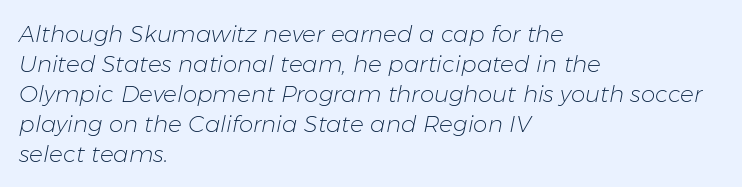
The image shows 23 px text type, italic (leaning right); set left-aligned, normal line spacing (1.3x), normal letter spacing, not underlined.
